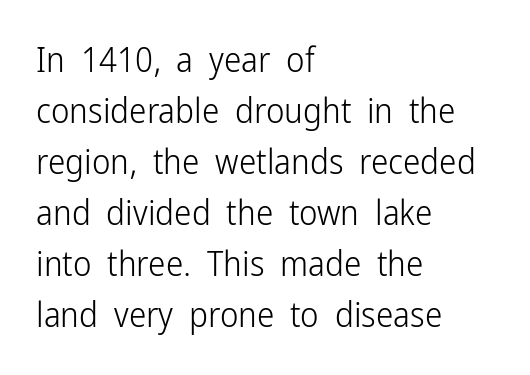
Q: Is the text bold? A: No.
Q: Is the text italic (slanted)? A: No, it is upright.
Q: Is the typeface a serif or a sans-serif typeface? A: Sans-serif.
Q: Is the text underlined? A: No.
Q: How is the paragraph aligned? A: Left-aligned.
Q: Is the spacing between letters normal or unusually wide? A: Normal.
Q: Is the spacing between lines tight, normal or loose? A: Normal.
Q: Width (condensed, normal, or wide)? A: Condensed.
Q: Stroke contrast? A: Low.
Q: x-height? A: Medium.
Q: Monospaced? A: No.
